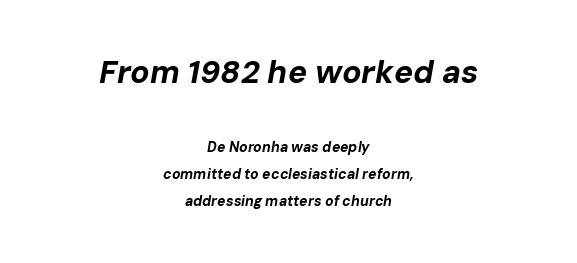
The image shows 32 px bold type, italic (leaning right); set centered, loose line spacing (1.93x), normal letter spacing, not underlined; the first (top) block is 2.29x larger; low stroke contrast and a medium x-height.
